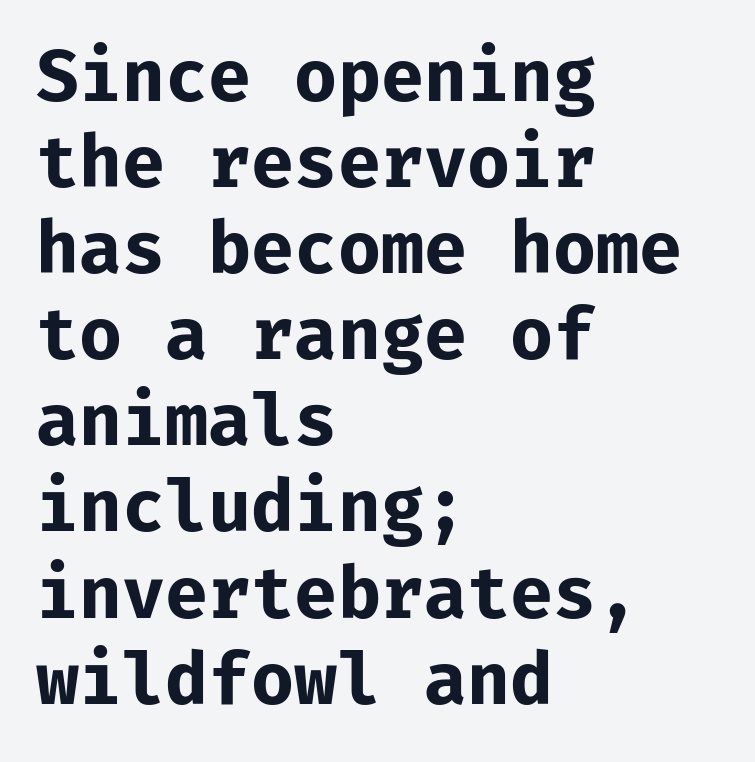
Q: Is the text bold? A: Yes.
Q: Is the text italic (slanted)? A: No, it is upright.
Q: Is the typeface a serif or a sans-serif typeface? A: Sans-serif.
Q: Is the text underlined? A: No.
Q: How is the paragraph aligned? A: Left-aligned.
Q: Is the spacing between letters normal or unusually wide? A: Normal.
Q: Width (condensed, normal, or wide)? A: Normal.
Q: Stroke contrast? A: Low.
Q: x-height? A: Medium.
Q: Monospaced? A: Yes.
